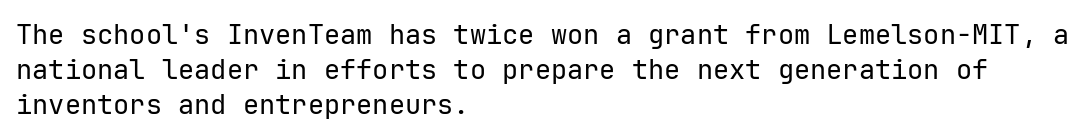
Style check: upright. Plain, unruled lines of type. The paragraph has a hard left edge and a soft right edge. This rendering leaves character spacing at its baseline value. A typesetter would call this leading conventional body-copy spacing. These glyphs show unthickened strokes, regular width or finer.
